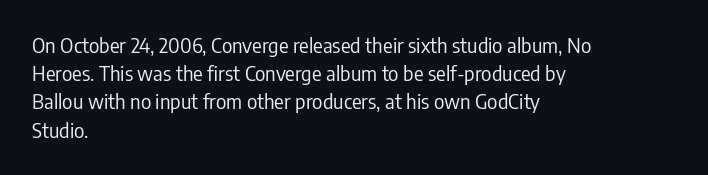
{"italic": "no", "bold": "no", "underline": "no", "align": "left", "line_spacing": "normal", "line_spacing_ratio": 1.41, "letter_spacing": "normal", "letter_spacing_em": 0.0, "glyph_px": 20}
